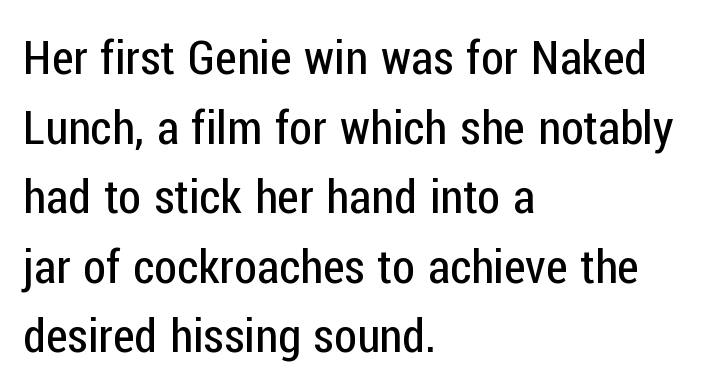
Q: Is the text bold? A: No.
Q: Is the text italic (slanted)? A: No, it is upright.
Q: Is the typeface a serif or a sans-serif typeface? A: Sans-serif.
Q: Is the text underlined? A: No.
Q: How is the paragraph aligned? A: Left-aligned.
Q: Is the spacing between letters normal or unusually wide? A: Normal.
Q: Is the spacing between lines tight, normal or loose? A: Normal.
Q: Width (condensed, normal, or wide)? A: Condensed.
Q: Stroke contrast? A: Low.
Q: x-height? A: Medium.
Q: Monospaced? A: No.
